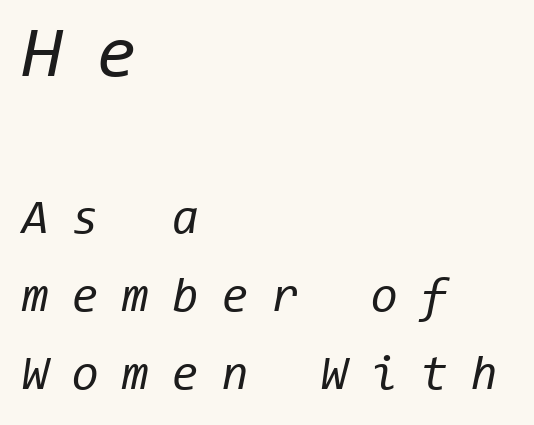
Q: Is the text bold? A: No.
Q: Is the text italic (slanted)? A: Yes, it leans right by about 11 degrees.
Q: Is the text underlined? A: No.
Q: How is the paragraph aligned? A: Left-aligned.
Q: Is the spacing between letters normal or unusually wide? A: Unusually wide.
Q: Is the spacing between lines tight, normal or loose? A: Normal.
Q: Which block of text is set in a larger size, the first (top) or the second (bottom)? A: The first (top) one.
Q: Width (condensed, normal, or wide)? A: Normal.
Q: Stroke contrast? A: Low.
Q: x-height? A: Medium.
Q: Monospaced? A: Yes.
